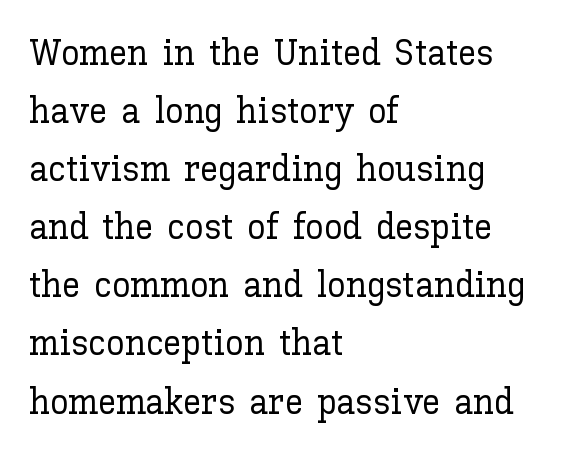
Q: Is the text italic (slanted)? A: No, it is upright.
Q: Is the text underlined? A: No.
Q: How is the paragraph aligned? A: Left-aligned.
Q: Is the spacing between letters normal or unusually wide? A: Normal.
Q: Is the spacing between lines tight, normal or loose? A: Normal.
Q: Width (condensed, normal, or wide)? A: Normal.
Q: Stroke contrast? A: Low.
Q: x-height? A: Medium.
Q: Monospaced? A: No.
